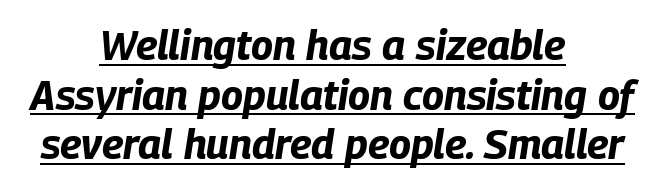
The image shows 41 px bold, condensed type, italic (leaning right); set centered, line spacing 1.21x, normal letter spacing, underlined; low stroke contrast and a large x-height.
